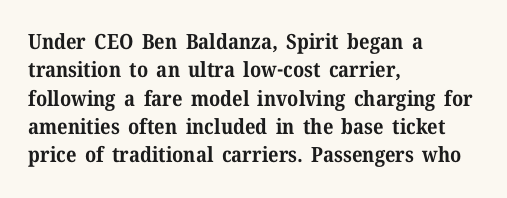
The image shows 21 px bold type, upright; set left-aligned, normal line spacing (1.35x), normal letter spacing, not underlined.
